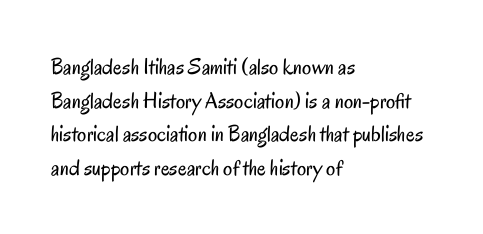
What stands out about the letter spacing? Nothing — it is the standard amount. Type without underlining. You can tell it's not italic because the verticals are truly vertical. Is there much room between lines? A standard amount, neither cramped nor airy.
